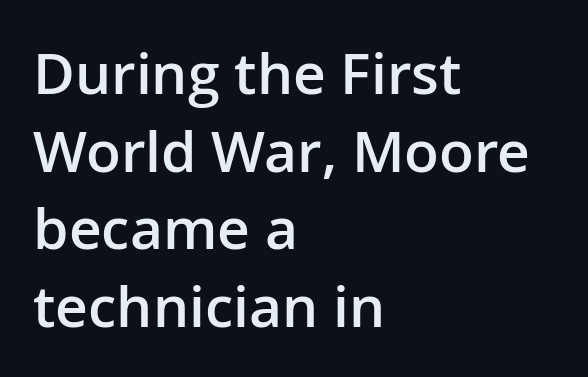
The image shows 57 px semibold sans-serif type, upright; set left-aligned, normal line spacing (1.36x), normal letter spacing, not underlined; low stroke contrast and a medium x-height.
